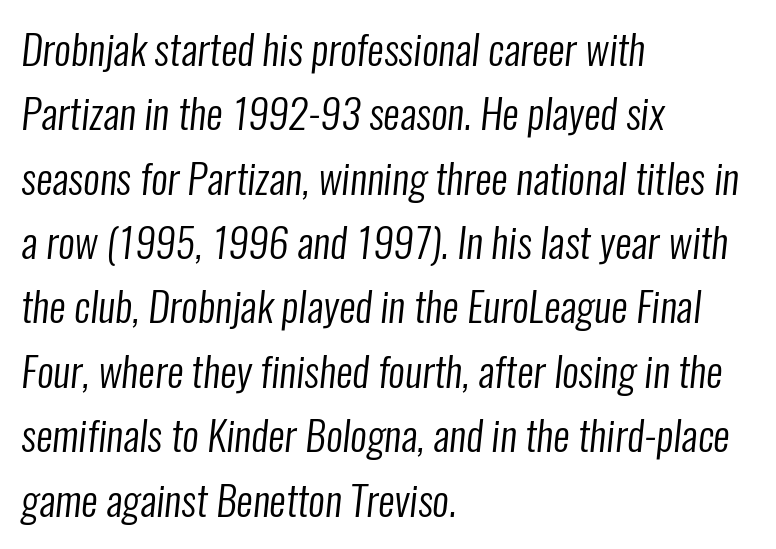
{"serif": "no", "bold": "no", "weight": "regular", "width": "condensed", "stroke_contrast": "low", "x_height": "medium", "monospaced": "no", "underline": "no", "align": "left", "line_spacing": "normal", "line_spacing_ratio": 1.57, "letter_spacing": "normal", "letter_spacing_em": 0.0, "glyph_px": 41}
